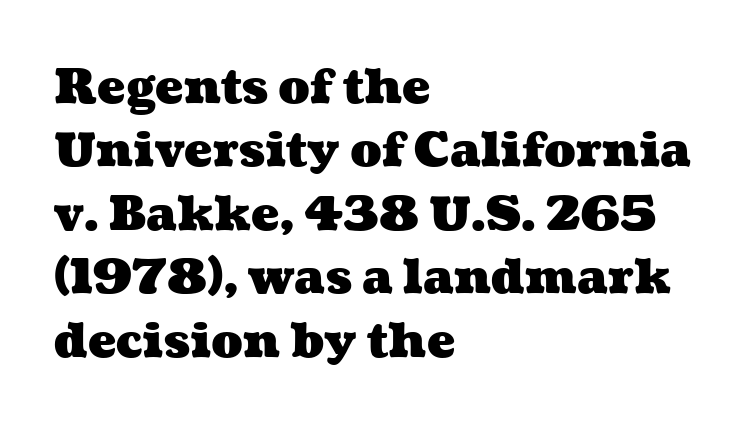
{"bold": "yes", "weight": "heavy", "width": "wide", "stroke_contrast": "medium", "x_height": "medium", "monospaced": "no", "underline": "no", "align": "left", "line_spacing": "normal", "line_spacing_ratio": 1.35, "letter_spacing": "normal", "letter_spacing_em": 0.0, "glyph_px": 47}
